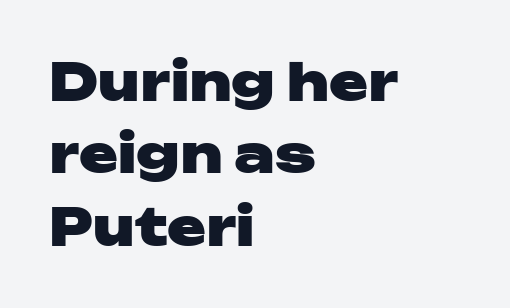
The image shows 52 px heavy, wide sans-serif type, upright; set left-aligned, normal line spacing (1.39x), normal letter spacing, not underlined; low stroke contrast and a medium x-height.
